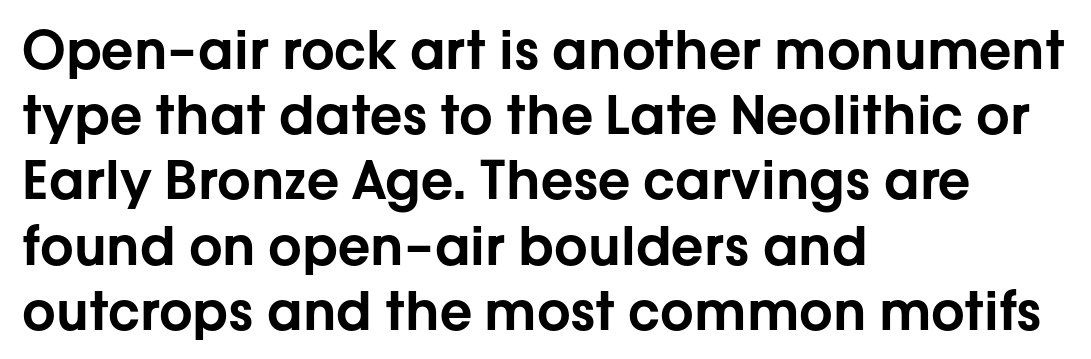
Q: Is the text italic (slanted)? A: No, it is upright.
Q: Is the typeface a serif or a sans-serif typeface? A: Sans-serif.
Q: Is the text underlined? A: No.
Q: How is the paragraph aligned? A: Left-aligned.
Q: Is the spacing between letters normal or unusually wide? A: Normal.
Q: Width (condensed, normal, or wide)? A: Normal.
Q: Stroke contrast? A: Low.
Q: x-height? A: Medium.
Q: Monospaced? A: No.
